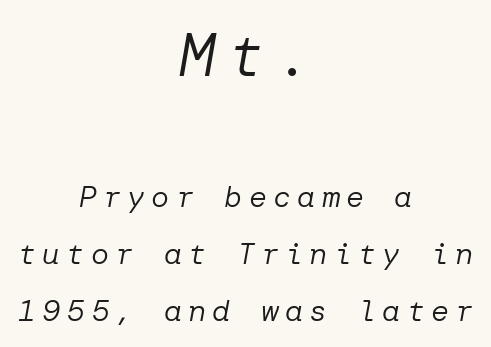
Just letters on the line, the space beneath them empty. These lines stack symmetrically, like a column narrowing and widening about its center. Which of the two is more prominent by size? The first, at the top. Letters have the restrained weight of plain body copy at most.
